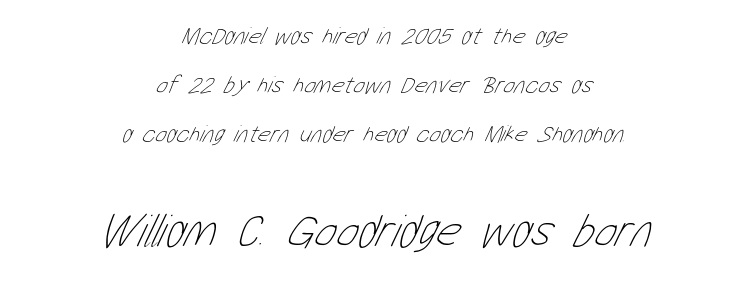
Q: Is the text bold? A: No.
Q: Is the text underlined? A: No.
Q: How is the paragraph aligned? A: Centered.
Q: Is the spacing between letters normal or unusually wide? A: Normal.
Q: Is the spacing between lines tight, normal or loose? A: Loose.
Q: Which block of text is set in a larger size, the first (top) or the second (bottom)? A: The second (bottom) one.
Q: Width (condensed, normal, or wide)? A: Condensed.
Q: Stroke contrast? A: Low.
Q: x-height? A: Medium.
Q: Monospaced? A: No.
